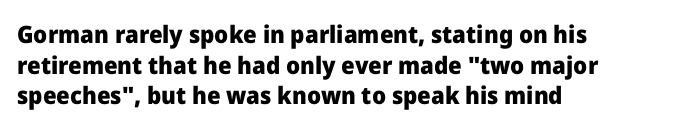
The image shows 24 px bold type, upright; set left-aligned, normal line spacing (1.28x), normal letter spacing, not underlined.
